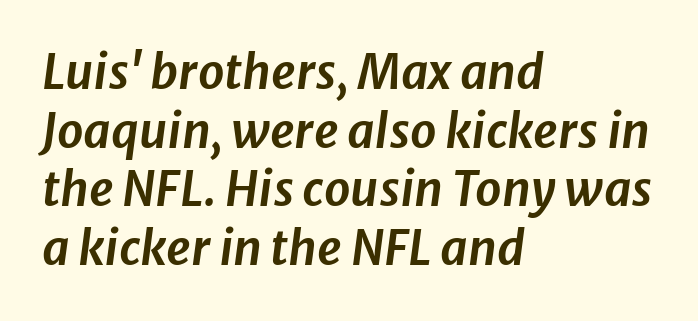
Q: Is the text italic (slanted)? A: Yes, it leans right by about 8 degrees.
Q: Is the text underlined? A: No.
Q: How is the paragraph aligned? A: Left-aligned.
Q: Is the spacing between letters normal or unusually wide? A: Normal.
Q: Is the spacing between lines tight, normal or loose? A: Normal.
Q: Width (condensed, normal, or wide)? A: Normal.
Q: Stroke contrast? A: Low.
Q: x-height? A: Medium.
Q: Monospaced? A: No.
